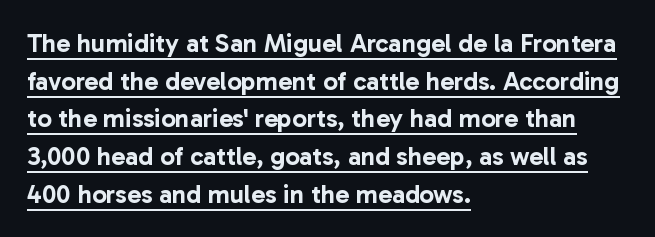
{"italic": "no", "underline": "yes", "align": "left", "line_spacing": "normal", "line_spacing_ratio": 1.45, "letter_spacing": "normal", "letter_spacing_em": 0.0, "glyph_px": 26}
